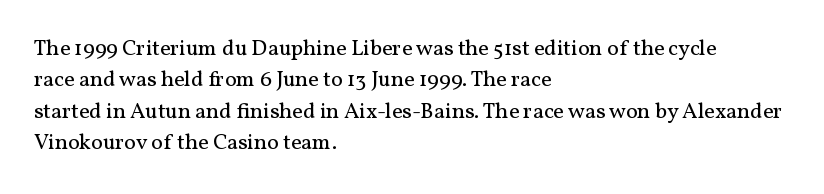
The image shows 22 px text type, upright; set left-aligned, normal line spacing (1.43x), normal letter spacing, not underlined.
